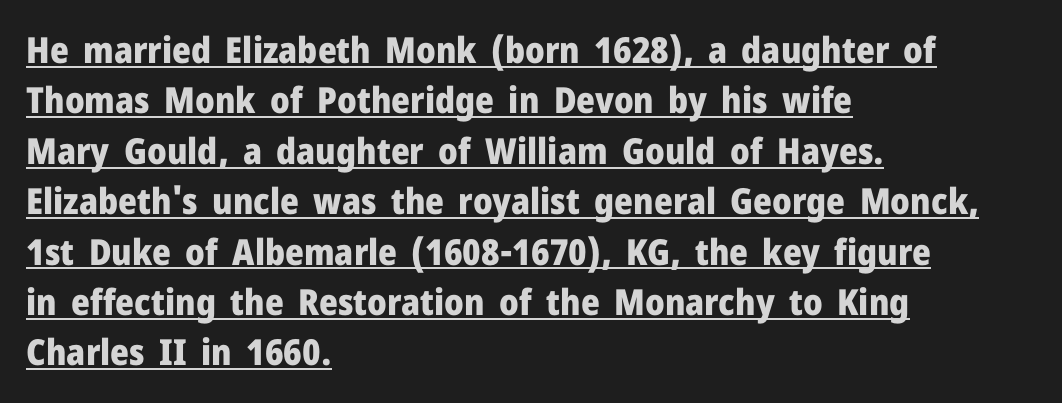
The image shows 36 px heavy sans-serif type, upright; set left-aligned, normal line spacing (1.4x), normal letter spacing, underlined; low stroke contrast and a medium x-height.
